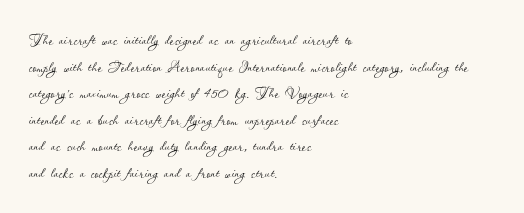
{"bold": "no", "underline": "no", "align": "left", "line_spacing": "normal", "line_spacing_ratio": 1.33, "letter_spacing": "normal", "letter_spacing_em": 0.0, "glyph_px": 20}
